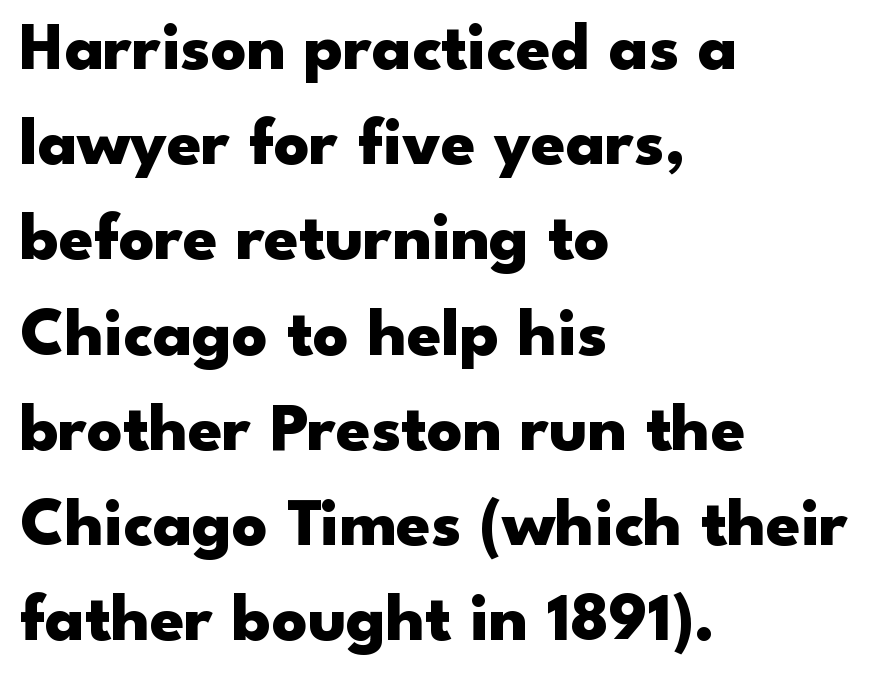
{"serif": "no", "italic": "no", "bold": "yes", "weight": "heavy", "width": "wide", "stroke_contrast": "low", "x_height": "small", "monospaced": "no", "underline": "no", "align": "left", "line_spacing": "normal", "line_spacing_ratio": 1.38, "letter_spacing": "normal", "letter_spacing_em": 0.0, "glyph_px": 69}
